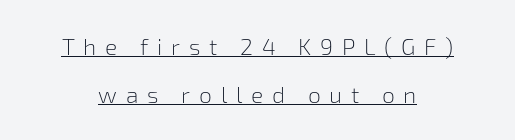
Compared with typical body copy, the letter spacing here is much looser. Horizontal bands of white between lines are thick stripes. This reads as an unemphasized weight, regular at the heaviest. These lines stack symmetrically, like a column narrowing and widening about its center. The rendered words wear a rule along their underside. Do the letters lean? They stand straight.
